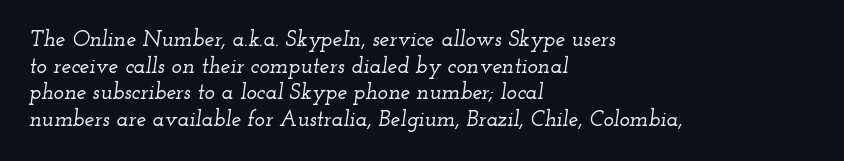
{"italic": "yes", "lean": "right", "slant_degrees": 12, "underline": "no", "align": "left", "line_spacing_ratio": 1.21, "letter_spacing": "normal", "letter_spacing_em": 0.0, "glyph_px": 22}
